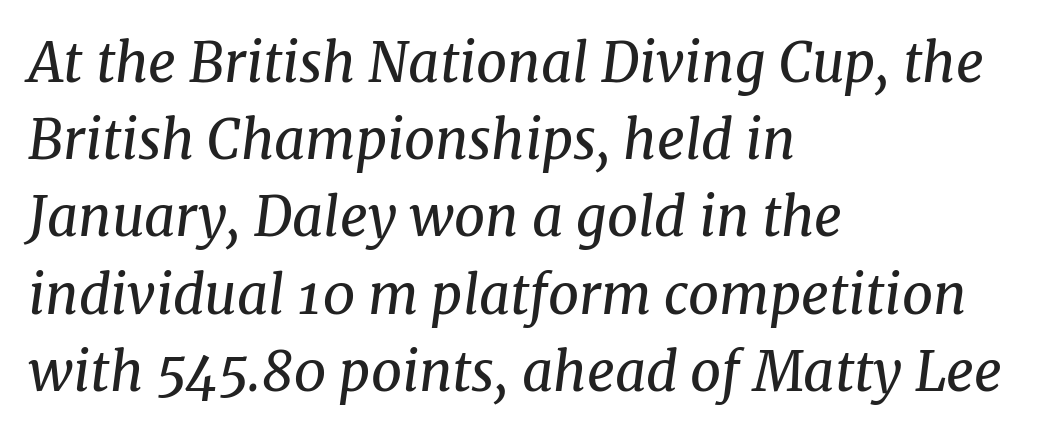
The letters look calm and open, with moderate or lighter stems. These lines were composed using italics. The line-height multiplier appears to be the usual default. Anything drawn beneath the words? Only blank space.
